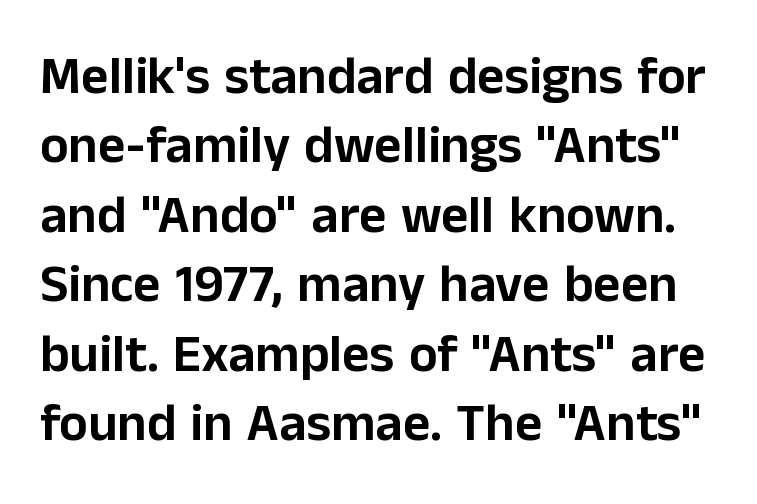
Examine the stroke ends and you'll find no serifs. A roman cut, with each character standing at attention. This rendering features lettering with no underline. Proportional: the letters do not fall into vertical columns.
